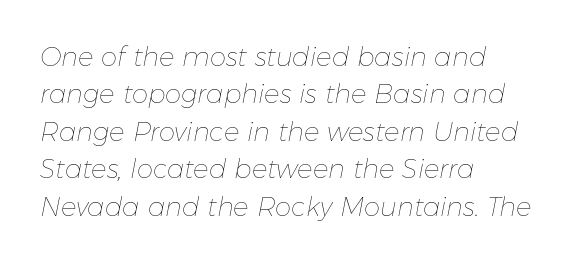
The image shows 26 px text type, italic (leaning right); set left-aligned, normal line spacing (1.44x), normal letter spacing, not underlined.
